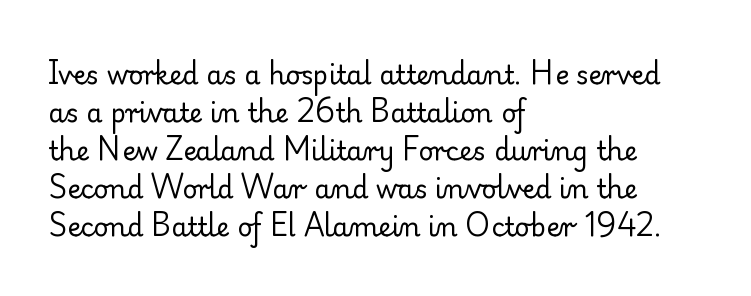
Q: Is the text bold? A: No.
Q: Is the text italic (slanted)? A: No, it is upright.
Q: Is the text underlined? A: No.
Q: How is the paragraph aligned? A: Left-aligned.
Q: Is the spacing between letters normal or unusually wide? A: Normal.
Q: Is the spacing between lines tight, normal or loose? A: Normal.
